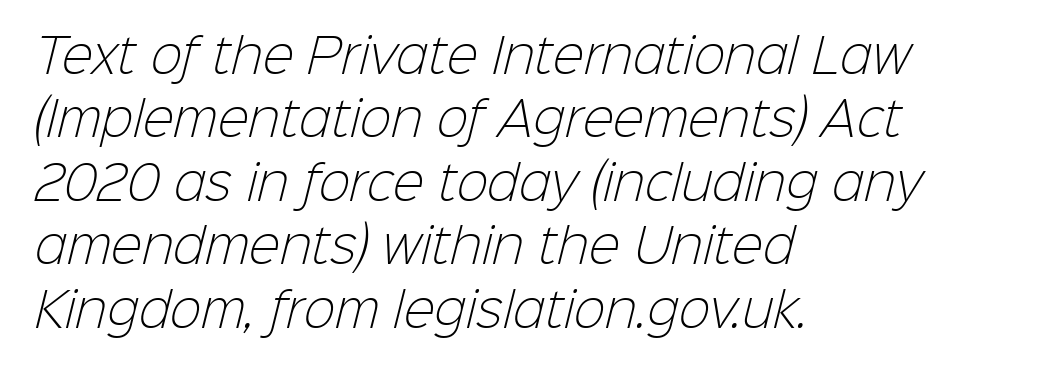
{"serif": "no", "bold": "no", "weight": "light", "width": "normal", "stroke_contrast": "low", "x_height": "medium", "monospaced": "no", "underline": "no", "align": "left", "line_spacing": "normal", "line_spacing_ratio": 1.35, "letter_spacing": "normal", "letter_spacing_em": 0.0, "glyph_px": 47}
